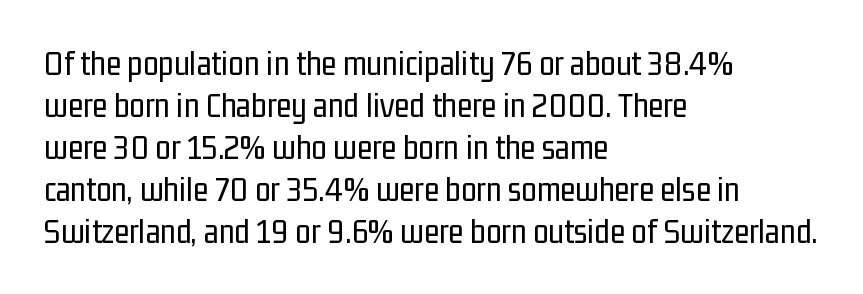
Font category for this specimen: sans-serif. Lines of text with bare space underneath. Think of a printed novel: that variable character pitch is what you see here. The letters sit at their default tracking, neither squeezed nor spread. Heaviness? Minimal to ordinary, like unemphasized prose.
